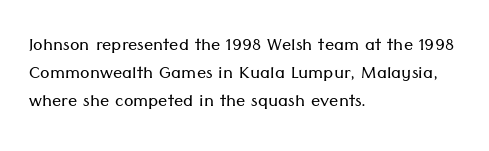
Q: Is the text bold? A: No.
Q: Is the text italic (slanted)? A: No, it is upright.
Q: Is the text underlined? A: No.
Q: How is the paragraph aligned? A: Left-aligned.
Q: Is the spacing between letters normal or unusually wide? A: Normal.
